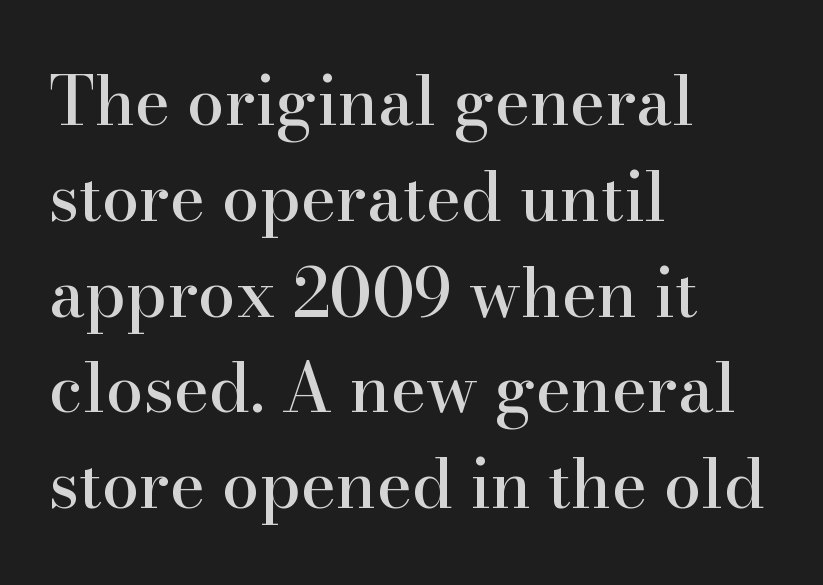
{"serif": "yes", "italic": "no", "width": "normal", "stroke_contrast": "high", "x_height": "small", "monospaced": "no", "underline": "no", "align": "left", "line_spacing": "normal", "line_spacing_ratio": 1.43, "letter_spacing": "normal", "letter_spacing_em": 0.0, "glyph_px": 67}
